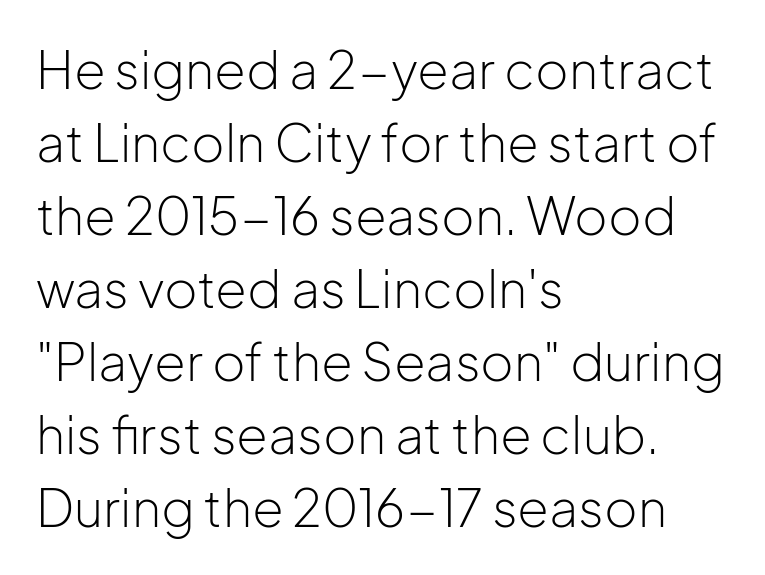
{"serif": "no", "italic": "no", "bold": "no", "weight": "light", "width": "normal", "stroke_contrast": "low", "x_height": "medium", "monospaced": "no", "underline": "no", "align": "left", "line_spacing": "normal", "line_spacing_ratio": 1.43, "letter_spacing": "normal", "letter_spacing_em": 0.0, "glyph_px": 51}
